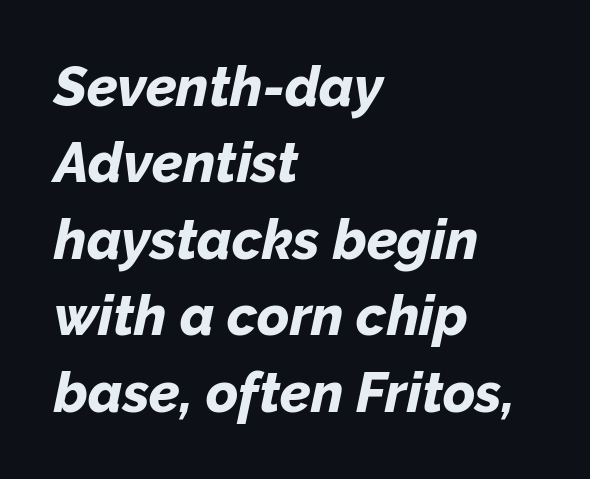
{"italic": "yes", "lean": "right", "slant_degrees": 12, "bold": "yes", "weight": "bold", "width": "normal", "stroke_contrast": "low", "x_height": "medium", "monospaced": "no", "underline": "no", "align": "left", "line_spacing": "normal", "line_spacing_ratio": 1.39, "letter_spacing": "normal", "letter_spacing_em": 0.0, "glyph_px": 55}
